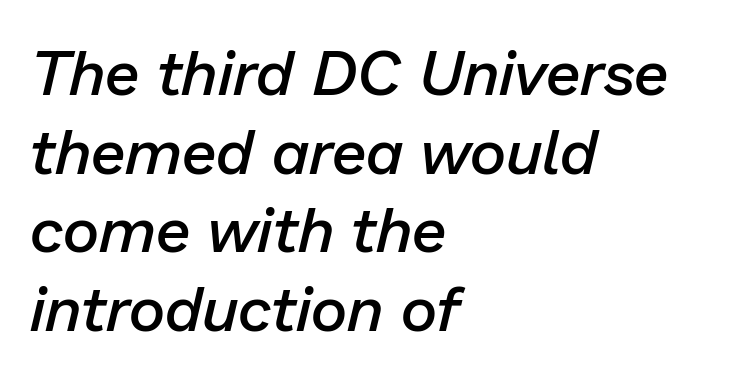
Q: Is the text bold? A: Semi-bold.
Q: Is the text italic (slanted)? A: Yes, it leans right by about 13 degrees.
Q: Is the text underlined? A: No.
Q: How is the paragraph aligned? A: Left-aligned.
Q: Is the spacing between letters normal or unusually wide? A: Normal.
Q: Is the spacing between lines tight, normal or loose? A: Normal.
Q: Width (condensed, normal, or wide)? A: Normal.
Q: Stroke contrast? A: Low.
Q: x-height? A: Medium.
Q: Monospaced? A: No.
